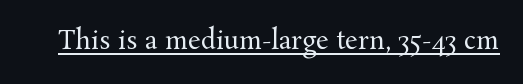
Q: Is the text bold? A: No.
Q: Is the text italic (slanted)? A: No, it is upright.
Q: Is the text underlined? A: Yes.
Q: Is the spacing between letters normal or unusually wide? A: Normal.
